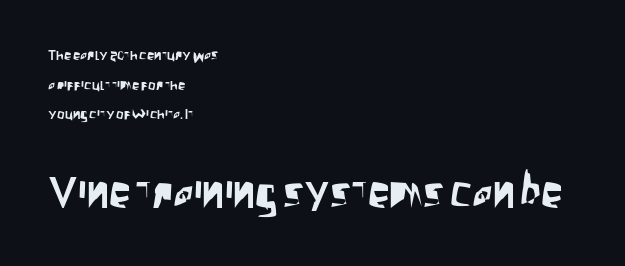
{"serif": "no", "italic": "no", "width": "condensed", "stroke_contrast": "low", "x_height": "large", "monospaced": "no", "underline": "no", "align": "left", "line_spacing": "loose", "line_spacing_ratio": 1.98, "letter_spacing": "normal", "letter_spacing_em": 0.0, "larger_block": "second", "size_ratio": 2.93, "glyph_px": 44}
